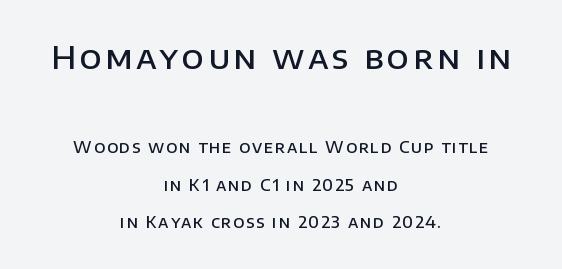
{"serif": "no", "italic": "no", "bold": "semi", "weight": "semibold", "width": "normal", "stroke_contrast": "low", "x_height": "large", "monospaced": "no", "underline": "no", "align": "center", "line_spacing": "loose", "line_spacing_ratio": 2.34, "larger_block": "first", "size_ratio": 2.0, "glyph_px": 32}
